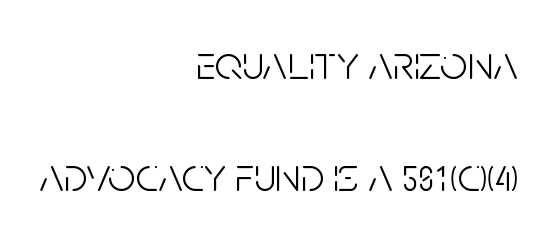
Q: Is the text bold? A: No.
Q: Is the text italic (slanted)? A: No, it is upright.
Q: Is the typeface a serif or a sans-serif typeface? A: Sans-serif.
Q: Is the text underlined? A: No.
Q: How is the paragraph aligned? A: Right-aligned.
Q: Is the spacing between letters normal or unusually wide? A: Normal.
Q: Is the spacing between lines tight, normal or loose? A: Loose.
Q: Width (condensed, normal, or wide)? A: Condensed.
Q: Stroke contrast? A: Low.
Q: x-height? A: Large.
Q: Monospaced? A: No.
